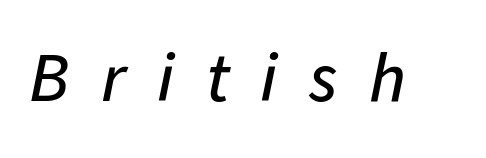
The image shows 70 px text type, italic (leaning right); set unusually wide letter spacing (+0.45 em), not underlined; low stroke contrast and a medium x-height.
